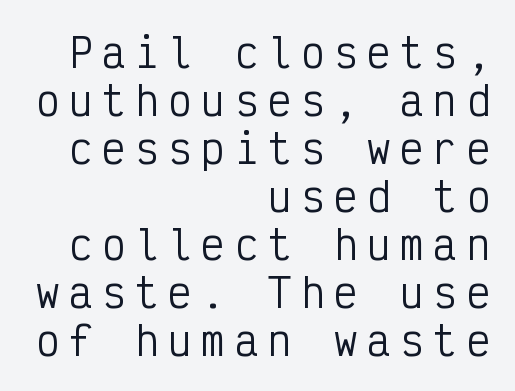
Q: Is the text bold? A: No.
Q: Is the text italic (slanted)? A: No, it is upright.
Q: Is the typeface a serif or a sans-serif typeface? A: Sans-serif.
Q: Is the text underlined? A: No.
Q: How is the paragraph aligned? A: Right-aligned.
Q: Is the spacing between letters normal or unusually wide? A: Unusually wide.
Q: Width (condensed, normal, or wide)? A: Condensed.
Q: Stroke contrast? A: Low.
Q: x-height? A: Medium.
Q: Monospaced? A: Yes.
